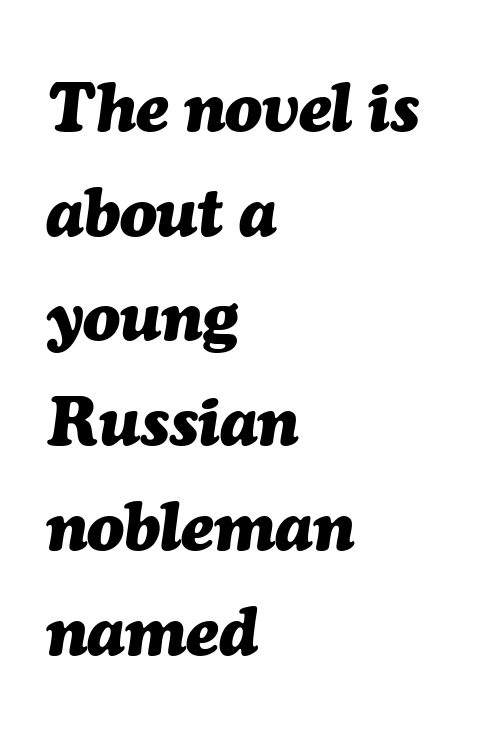
Q: Is the text bold? A: Yes.
Q: Is the text italic (slanted)? A: Yes, it leans right by about 7 degrees.
Q: Is the text underlined? A: No.
Q: How is the paragraph aligned? A: Left-aligned.
Q: Is the spacing between letters normal or unusually wide? A: Normal.
Q: Is the spacing between lines tight, normal or loose? A: Normal.
Q: Width (condensed, normal, or wide)? A: Normal.
Q: Stroke contrast? A: Medium.
Q: x-height? A: Medium.
Q: Monospaced? A: No.
